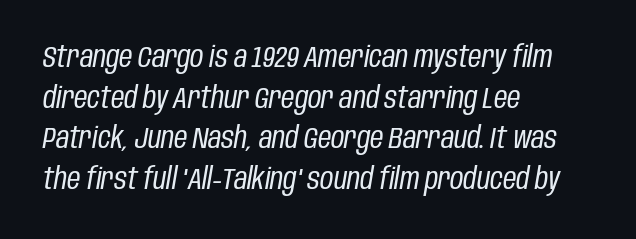
Q: Is the text bold? A: No.
Q: Is the text italic (slanted)? A: Yes, it leans right by about 10 degrees.
Q: Is the text underlined? A: No.
Q: How is the paragraph aligned? A: Left-aligned.
Q: Is the spacing between letters normal or unusually wide? A: Normal.
Q: Is the spacing between lines tight, normal or loose? A: Normal.
Q: Width (condensed, normal, or wide)? A: Condensed.
Q: Stroke contrast? A: Low.
Q: x-height? A: Large.
Q: Monospaced? A: No.
